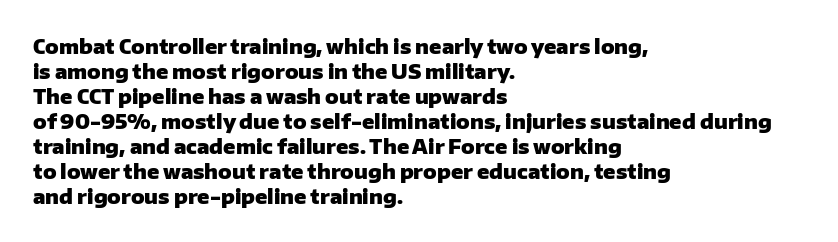
The baseline area is clear. Ordinary non-slanted type is in use. Look at the tracking — it's just the regular setting, nothing added. These lines carry a lot of weight — the face is fully bold.
